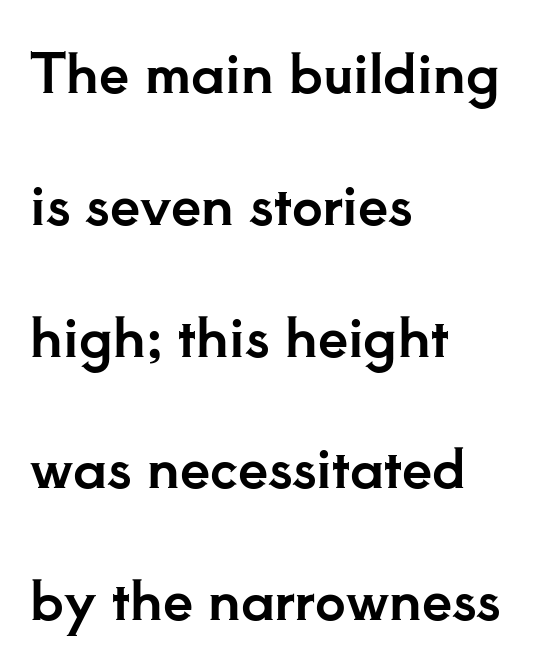
Compared with typical paragraphs, the rows here are farther apart. The setting favours the left margin, as ordinary paragraphs usually do. Character widths vary here, with narrow letters taking less room than wide ones. Posture: vertical. The rendering keeps characters at their native spacing. Classification — serif.
